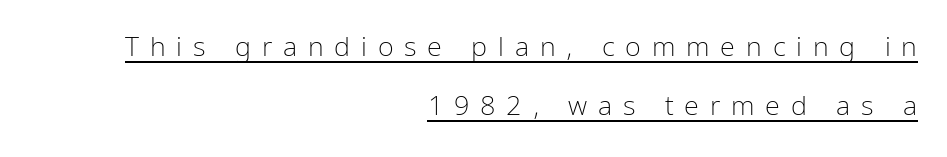
The image shows 27 px text type, upright; set right-aligned, loose line spacing (2.2x), unusually wide letter spacing (+0.4 em), underlined.
